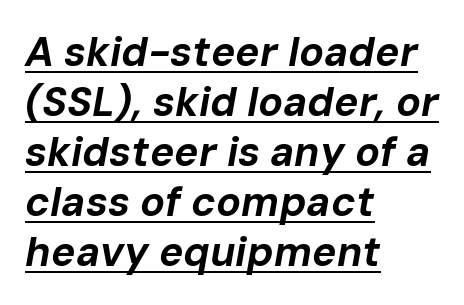
The image shows 41 px bold type, italic (leaning right); set left-aligned, line spacing 1.22x, normal letter spacing, underlined; low stroke contrast and a medium x-height.
